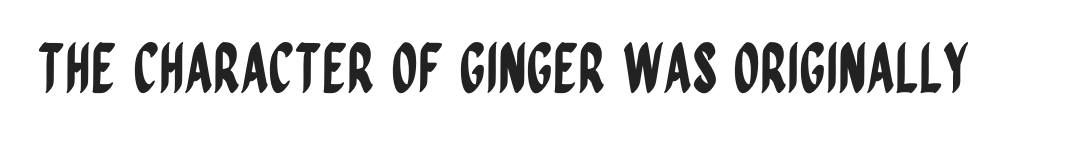
Q: Is the text italic (slanted)? A: No, it is upright.
Q: Is the typeface a serif or a sans-serif typeface? A: Sans-serif.
Q: Is the text underlined? A: No.
Q: Is the spacing between letters normal or unusually wide? A: Normal.
Q: Width (condensed, normal, or wide)? A: Condensed.
Q: Stroke contrast? A: Low.
Q: x-height? A: Large.
Q: Monospaced? A: No.
